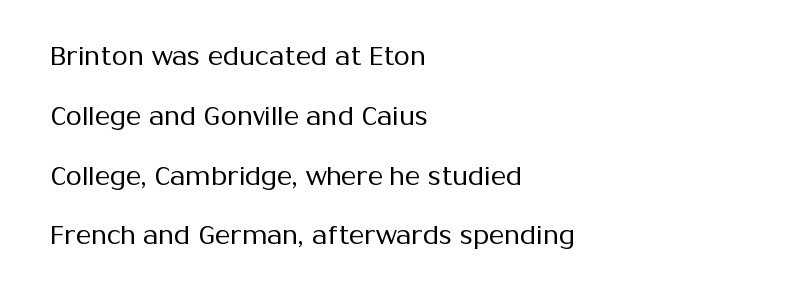
The image shows 26 px text type, upright; set left-aligned, loose line spacing (2.3x), normal letter spacing, not underlined.
